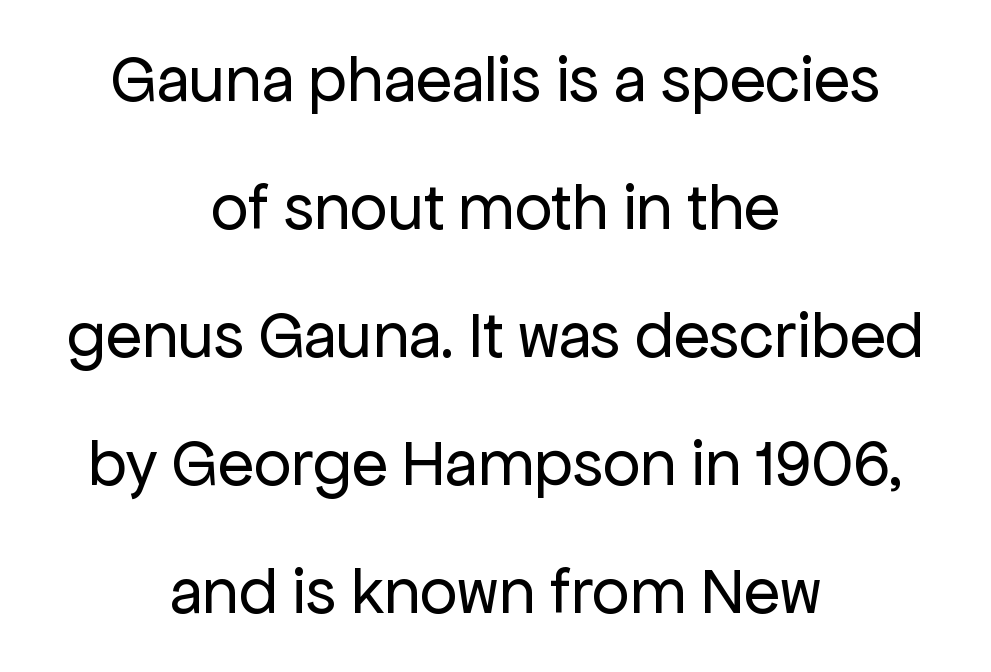
The image shows 66 px regular-weight sans-serif type, upright; set centered, loose line spacing (1.94x), normal letter spacing, not underlined; low stroke contrast and a medium x-height.
